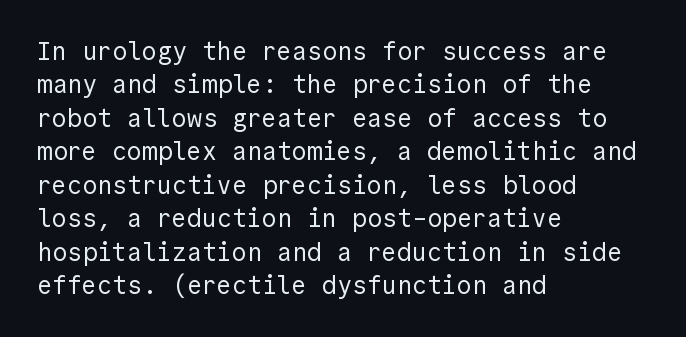
Q: Is the text bold? A: No.
Q: Is the text italic (slanted)? A: No, it is upright.
Q: Is the text underlined? A: No.
Q: How is the paragraph aligned? A: Left-aligned.
Q: Is the spacing between letters normal or unusually wide? A: Normal.
Q: Is the spacing between lines tight, normal or loose? A: Normal.
